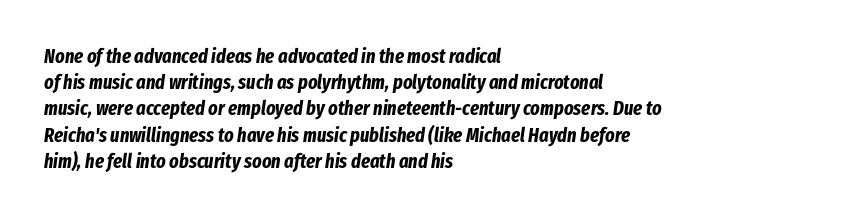
The image shows 20 px bold type, italic (leaning right); set left-aligned, normal line spacing (1.31x), normal letter spacing, not underlined.
